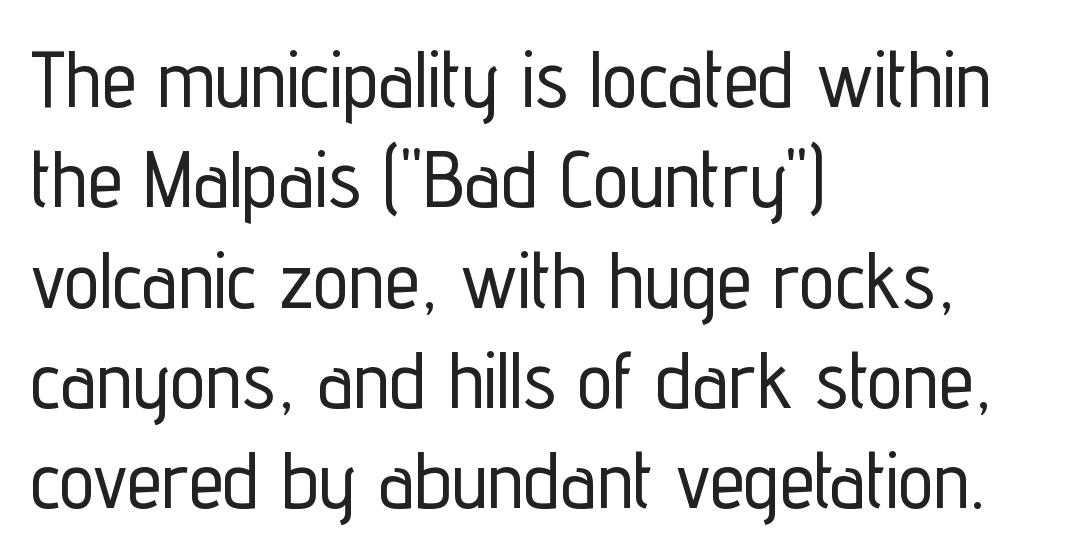
Q: Is the text italic (slanted)? A: No, it is upright.
Q: Is the typeface a serif or a sans-serif typeface? A: Sans-serif.
Q: Is the text underlined? A: No.
Q: How is the paragraph aligned? A: Left-aligned.
Q: Is the spacing between letters normal or unusually wide? A: Normal.
Q: Is the spacing between lines tight, normal or loose? A: Normal.
Q: Width (condensed, normal, or wide)? A: Condensed.
Q: Stroke contrast? A: Low.
Q: x-height? A: Medium.
Q: Monospaced? A: No.
